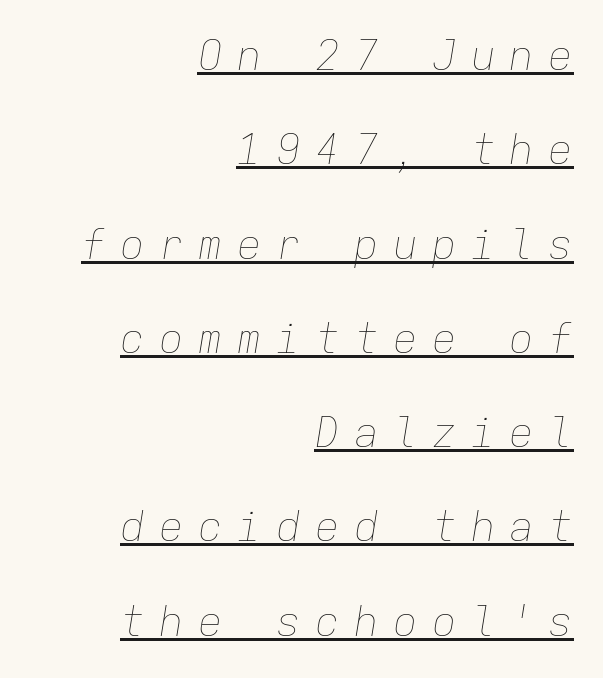
{"italic": "yes", "lean": "right", "slant_degrees": 9, "bold": "no", "weight": "thin", "width": "normal", "stroke_contrast": "low", "x_height": "medium", "monospaced": "yes", "underline": "yes", "align": "right", "line_spacing": "loose", "line_spacing_ratio": 2.3, "letter_spacing": "wide", "letter_spacing_em": 0.35, "glyph_px": 41}
